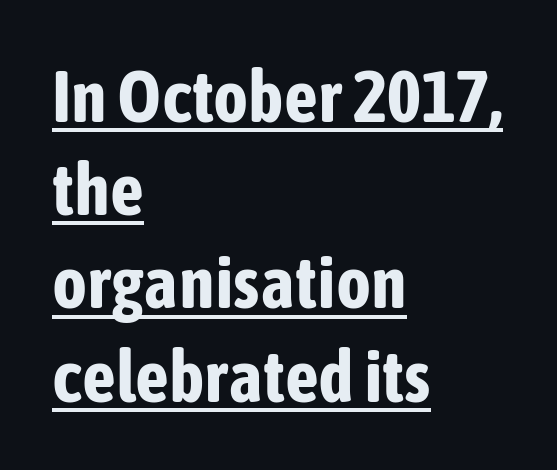
{"serif": "no", "italic": "no", "bold": "yes", "weight": "bold", "width": "condensed", "stroke_contrast": "low", "x_height": "medium", "monospaced": "no", "underline": "yes", "align": "left", "line_spacing": "normal", "line_spacing_ratio": 1.26, "letter_spacing": "normal", "letter_spacing_em": 0.0, "glyph_px": 74}
